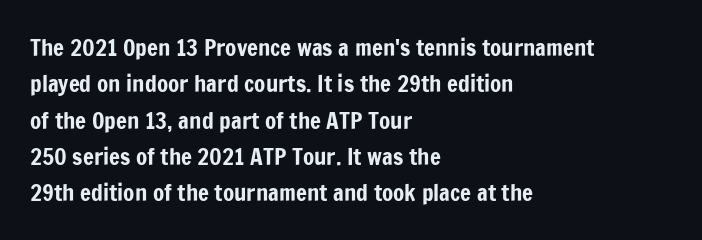
The image shows 23 px text type, upright; set left-aligned, normal line spacing (1.58x), normal letter spacing, not underlined.
